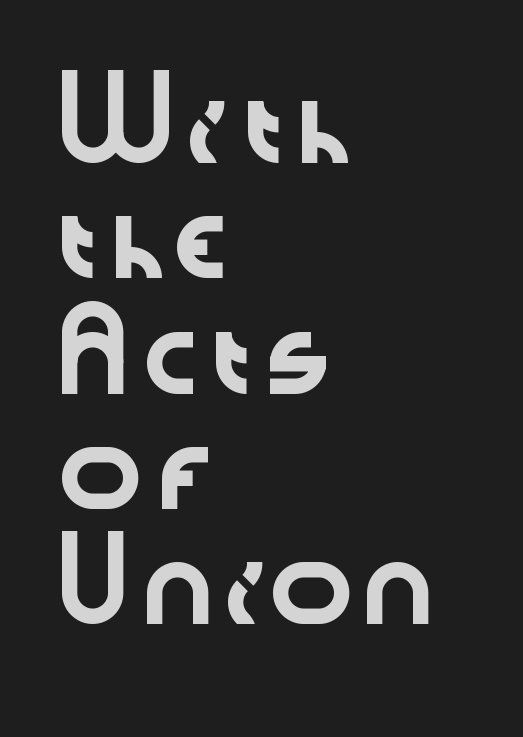
Students, observe: this is what conventionally led text looks like. The passage shown has conventional tracking throughout. Do the characters align in a grid? No, the font is proportional. Letters rest on an invisible, unmarked baseline.
